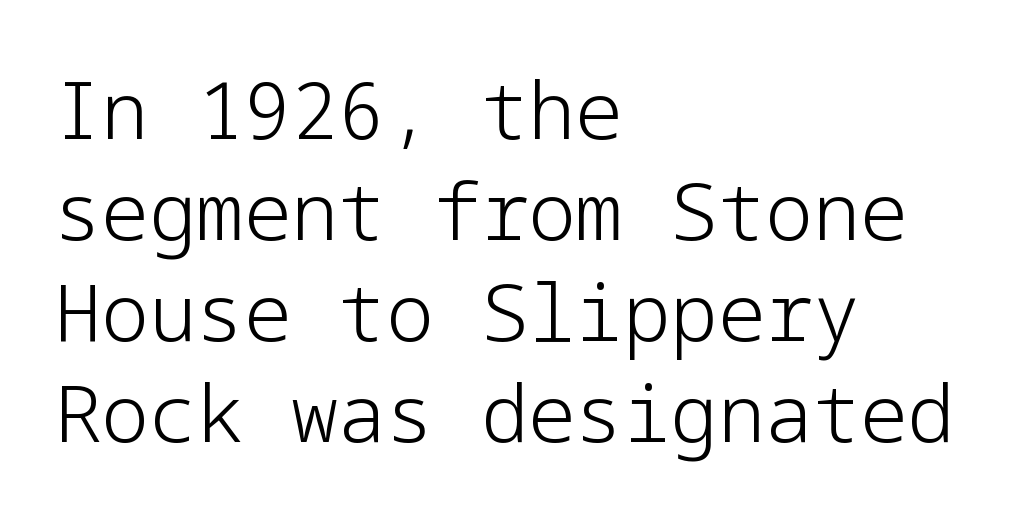
{"serif": "no", "italic": "no", "bold": "no", "weight": "light", "width": "normal", "stroke_contrast": "low", "x_height": "medium", "underline": "no", "align": "left", "line_spacing": "normal", "line_spacing_ratio": 1.28, "letter_spacing": "normal", "letter_spacing_em": 0.0, "glyph_px": 79}
